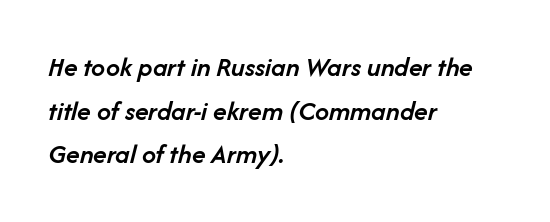
The image shows 28 px semibold type, italic (leaning right); set left-aligned, normal line spacing (1.56x), normal letter spacing, not underlined; low stroke contrast and a medium x-height.
